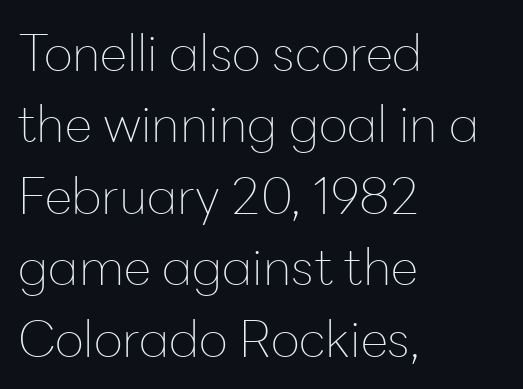
Q: Is the text bold? A: No.
Q: Is the text italic (slanted)? A: No, it is upright.
Q: Is the typeface a serif or a sans-serif typeface? A: Sans-serif.
Q: Is the text underlined? A: No.
Q: How is the paragraph aligned? A: Left-aligned.
Q: Is the spacing between letters normal or unusually wide? A: Normal.
Q: Is the spacing between lines tight, normal or loose? A: Normal.
Q: Width (condensed, normal, or wide)? A: Normal.
Q: Stroke contrast? A: Low.
Q: x-height? A: Medium.
Q: Monospaced? A: No.
